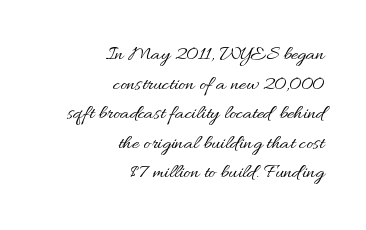
Does the leading feel generous? No, just average. Bare-footed words on every line. There is no visible air inserted between adjacent glyphs. The rendering anchors every line to the right-hand side. The weight would be labelled regular, book, light, or lighter still.
